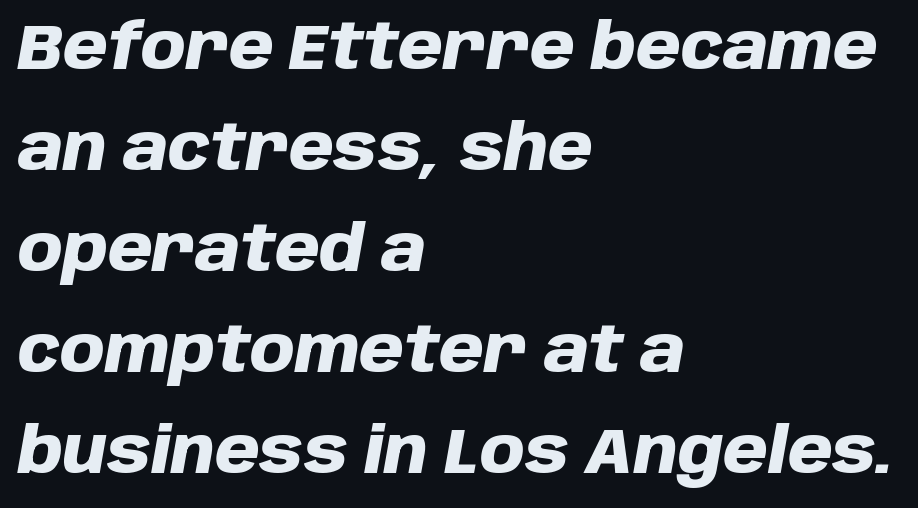
{"italic": "yes", "lean": "right", "slant_degrees": 10, "bold": "yes", "weight": "heavy", "width": "normal", "stroke_contrast": "low", "x_height": "large", "monospaced": "no", "underline": "no", "align": "left", "line_spacing": "normal", "line_spacing_ratio": 1.58, "letter_spacing": "normal", "letter_spacing_em": 0.0, "glyph_px": 64}
